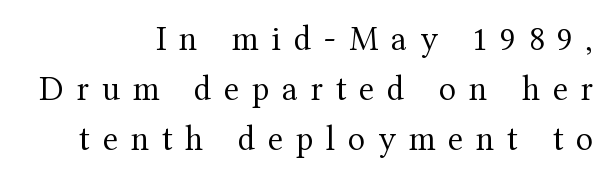
{"serif": "yes", "italic": "no", "bold": "no", "weight": "regular", "width": "normal", "stroke_contrast": "medium", "x_height": "medium", "monospaced": "no", "underline": "no", "align": "right", "line_spacing": "normal", "line_spacing_ratio": 1.43, "letter_spacing": "wide", "letter_spacing_em": 0.37, "glyph_px": 35}
